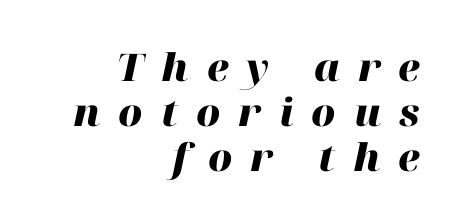
Q: Is the text bold? A: Yes.
Q: Is the text italic (slanted)? A: Yes, it leans right by about 12 degrees.
Q: Is the text underlined? A: No.
Q: How is the paragraph aligned? A: Right-aligned.
Q: Is the spacing between letters normal or unusually wide? A: Unusually wide.
Q: Width (condensed, normal, or wide)? A: Normal.
Q: Stroke contrast? A: High.
Q: x-height? A: Medium.
Q: Monospaced? A: No.
